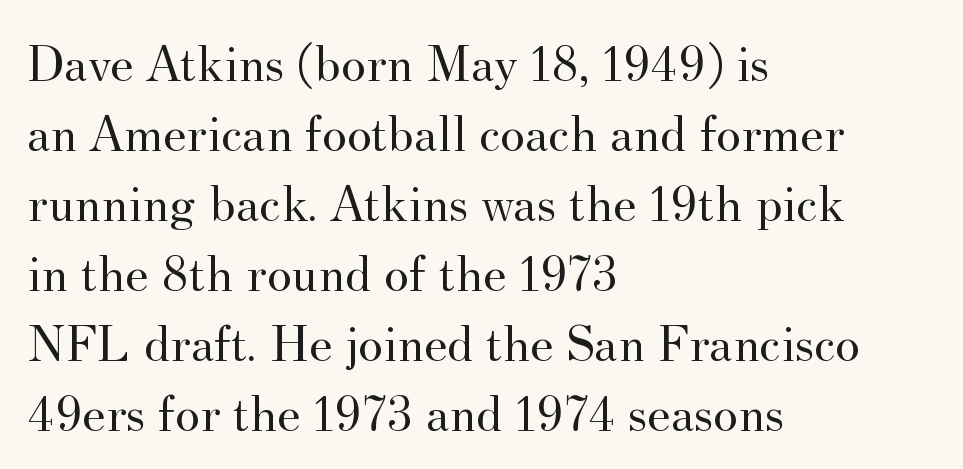
The baseline area is clear. Tall strokes in this sample are plumb rather than angled. Is this a fixed-width face? No — the glyphs have proportional, varying widths. Note: serifs present on the glyphs.
